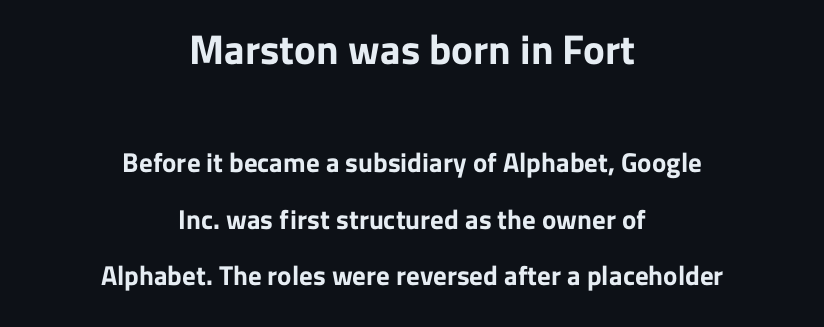
The image shows 41 px bold sans-serif type, upright; set centered, loose line spacing (2.09x), normal letter spacing, not underlined; the first (top) block is 1.52x larger; low stroke contrast and a medium x-height.
